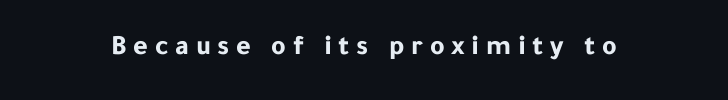
{"serif": "no", "italic": "no", "bold": "yes", "weight": "bold", "width": "normal", "stroke_contrast": "low", "x_height": "medium", "monospaced": "no", "underline": "no", "letter_spacing": "wide", "letter_spacing_em": 0.24, "glyph_px": 28}
